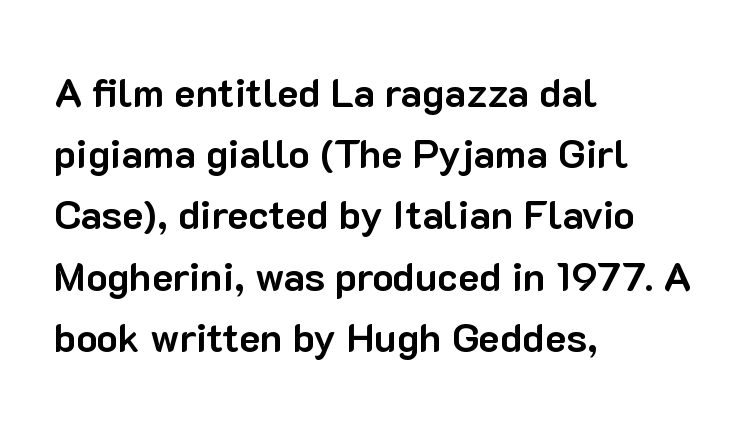
Q: Is the text bold? A: Yes.
Q: Is the text italic (slanted)? A: No, it is upright.
Q: Is the typeface a serif or a sans-serif typeface? A: Sans-serif.
Q: Is the text underlined? A: No.
Q: How is the paragraph aligned? A: Left-aligned.
Q: Is the spacing between letters normal or unusually wide? A: Normal.
Q: Is the spacing between lines tight, normal or loose? A: Normal.
Q: Width (condensed, normal, or wide)? A: Normal.
Q: Stroke contrast? A: Low.
Q: x-height? A: Medium.
Q: Monospaced? A: No.
